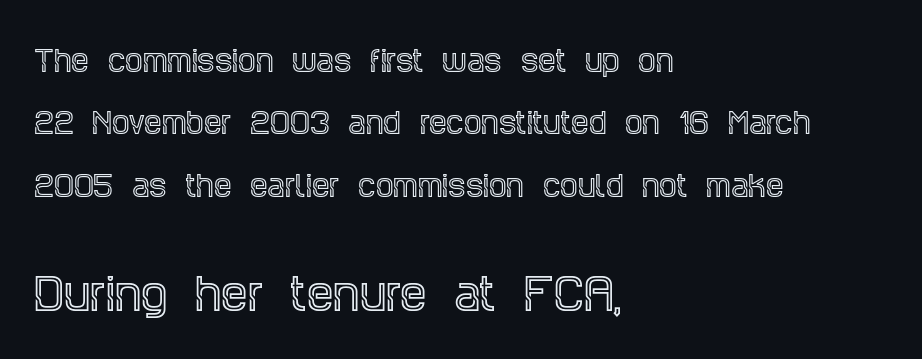
Q: Is the text italic (slanted)? A: No, it is upright.
Q: Is the typeface a serif or a sans-serif typeface? A: Serif.
Q: Is the text underlined? A: No.
Q: How is the paragraph aligned? A: Left-aligned.
Q: Is the spacing between letters normal or unusually wide? A: Normal.
Q: Is the spacing between lines tight, normal or loose? A: Loose.
Q: Which block of text is set in a larger size, the first (top) or the second (bottom)? A: The second (bottom) one.
Q: Width (condensed, normal, or wide)? A: Condensed.
Q: x-height? A: Large.
Q: Monospaced? A: No.
